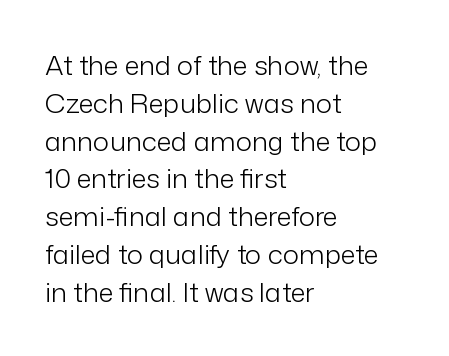
{"italic": "no", "bold": "no", "underline": "no", "align": "left", "line_spacing": "normal", "line_spacing_ratio": 1.4, "letter_spacing": "normal", "letter_spacing_em": 0.0, "glyph_px": 27}
